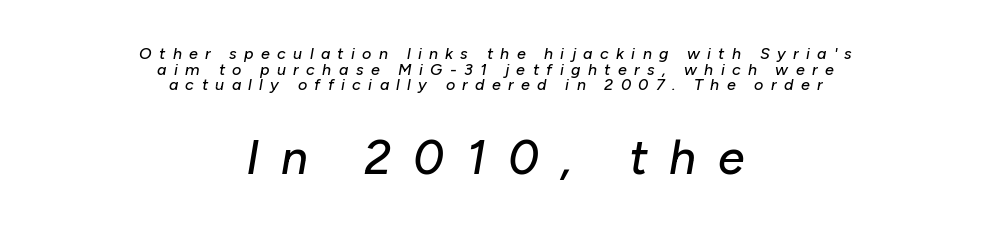
Q: Is the text italic (slanted)? A: Yes, it leans right by about 10 degrees.
Q: Is the text underlined? A: No.
Q: How is the paragraph aligned? A: Centered.
Q: Is the spacing between letters normal or unusually wide? A: Unusually wide.
Q: Is the spacing between lines tight, normal or loose? A: Tight.
Q: Which block of text is set in a larger size, the first (top) or the second (bottom)? A: The second (bottom) one.
Q: Width (condensed, normal, or wide)? A: Normal.
Q: Stroke contrast? A: Low.
Q: x-height? A: Medium.
Q: Monospaced? A: No.
